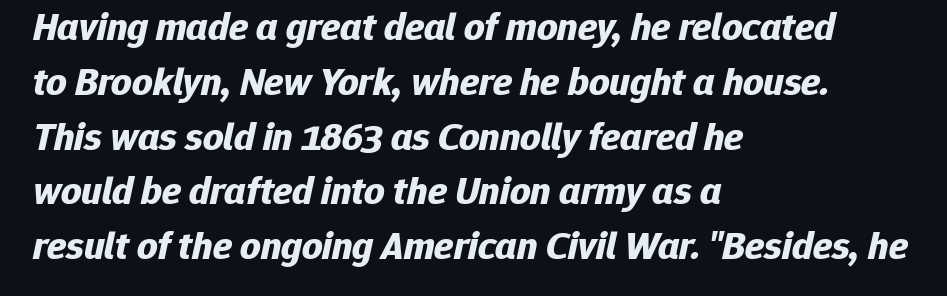
This rendering features lettering with no underline. Italic? Definitely — the glyphs are oblique. This sample has the flowing, uneven cadence of proportional lettering. This sample keeps an unexceptional amount of space between lines. Default kerning and tracking; the words read as compact shapes.
